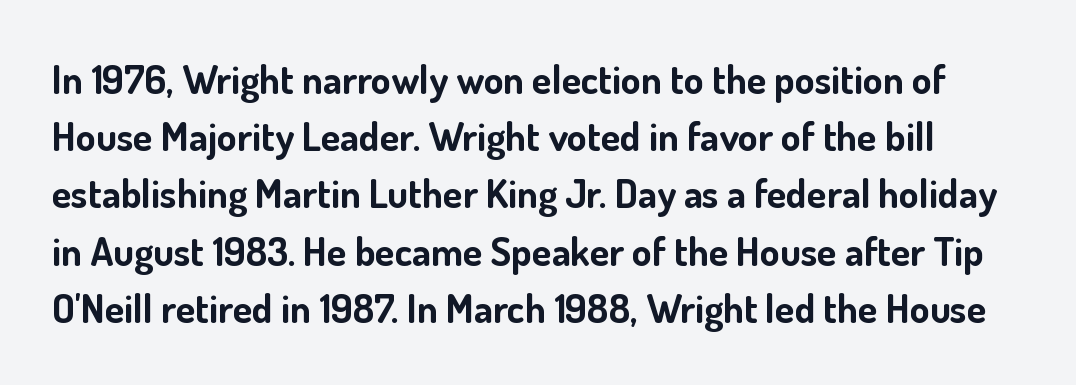
{"serif": "no", "italic": "no", "bold": "yes", "weight": "bold", "width": "normal", "stroke_contrast": "low", "x_height": "small", "monospaced": "no", "underline": "no", "line_spacing": "normal", "line_spacing_ratio": 1.43, "letter_spacing": "normal", "letter_spacing_em": 0.0, "glyph_px": 40}
